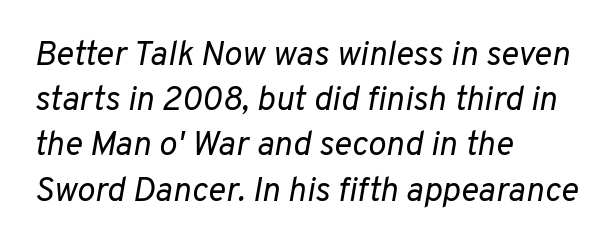
How are the letters spaced? Ordinarily, with no added tracking. Caption: multi-line text, flush left, ragged right. Is there much room between lines? A standard amount, neither cramped nor airy. Letters have the restrained weight of plain body copy at most.
